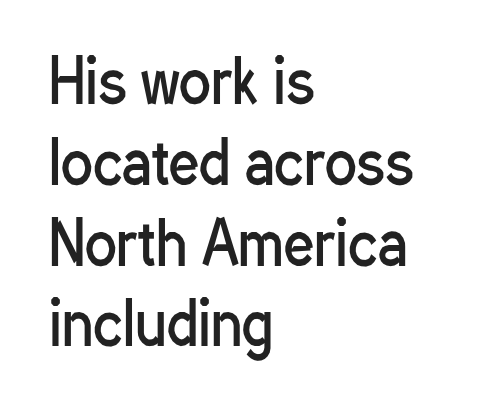
{"serif": "no", "italic": "no", "bold": "no", "weight": "regular", "width": "condensed", "stroke_contrast": "low", "x_height": "medium", "monospaced": "no", "underline": "no", "align": "left", "line_spacing": "normal", "line_spacing_ratio": 1.37, "letter_spacing": "normal", "letter_spacing_em": 0.0, "glyph_px": 59}
